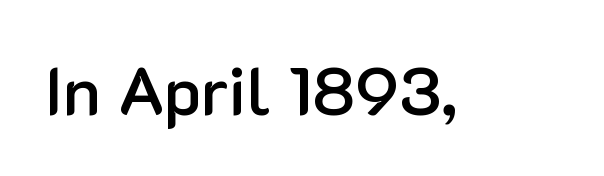
Q: Is the text bold? A: Semi-bold.
Q: Is the text italic (slanted)? A: No, it is upright.
Q: Is the typeface a serif or a sans-serif typeface? A: Sans-serif.
Q: Is the text underlined? A: No.
Q: Is the spacing between letters normal or unusually wide? A: Normal.
Q: Width (condensed, normal, or wide)? A: Normal.
Q: Stroke contrast? A: Low.
Q: x-height? A: Medium.
Q: Monospaced? A: No.
